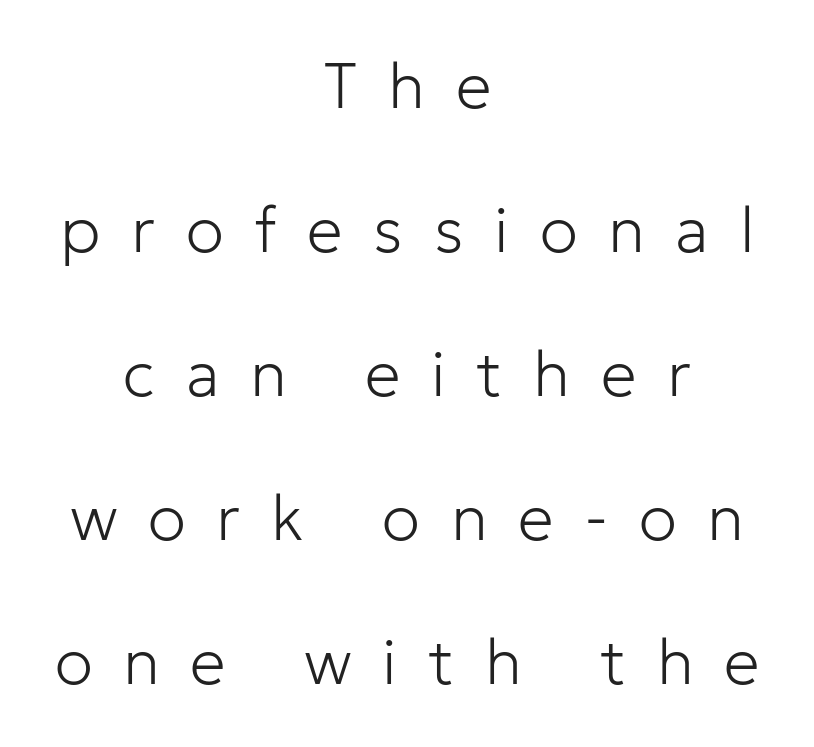
Is the block centered? Yes — each line is placed symmetrically about the middle. Bold? No — there's no thickening of the strokes. Lines of text with bare space underneath. Rendered with straight, roman letterforms. These lines are rendered in a variable-pitch font. This sample uses a sans-serif face.
